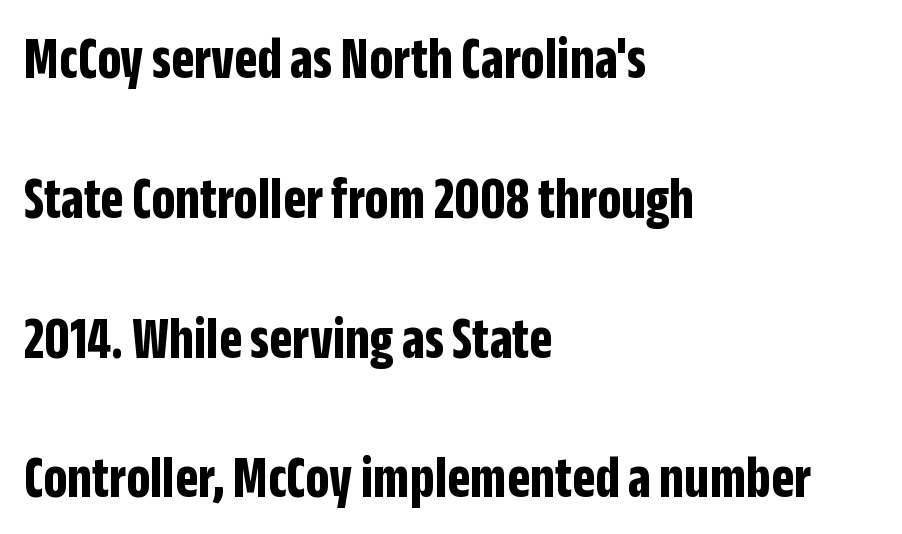
{"serif": "no", "italic": "no", "bold": "yes", "weight": "bold", "width": "condensed", "stroke_contrast": "low", "x_height": "large", "monospaced": "no", "underline": "no", "align": "left", "line_spacing": "loose", "line_spacing_ratio": 2.33, "letter_spacing": "normal", "letter_spacing_em": 0.0, "glyph_px": 60}
